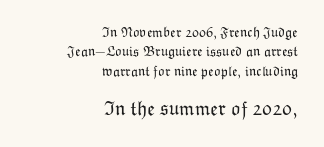
{"italic": "no", "bold": "no", "underline": "no", "align": "right", "line_spacing": "normal", "line_spacing_ratio": 1.39, "letter_spacing": "normal", "letter_spacing_em": 0.0, "larger_block": "second", "size_ratio": 1.43, "glyph_px": 20}
